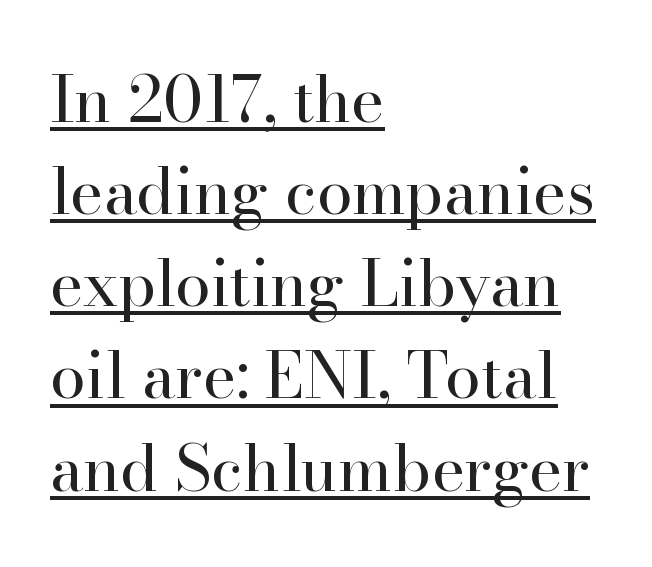
The image shows 64 px regular-weight serif type, upright; set left-aligned, normal line spacing (1.44x), normal letter spacing, underlined; high stroke contrast and a small x-height.
